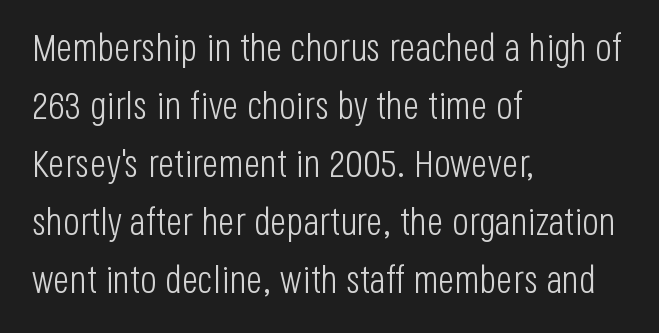
The image shows 39 px light, condensed sans-serif type, upright; set left-aligned, normal line spacing (1.49x), normal letter spacing, not underlined; low stroke contrast and a large x-height.
